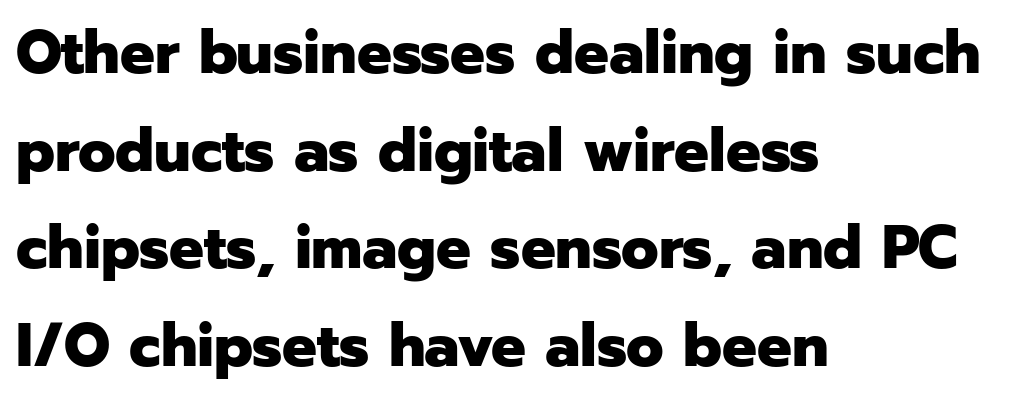
Q: Is the text bold? A: Yes.
Q: Is the text italic (slanted)? A: No, it is upright.
Q: Is the typeface a serif or a sans-serif typeface? A: Sans-serif.
Q: Is the text underlined? A: No.
Q: How is the paragraph aligned? A: Left-aligned.
Q: Is the spacing between letters normal or unusually wide? A: Normal.
Q: Is the spacing between lines tight, normal or loose? A: Normal.
Q: Width (condensed, normal, or wide)? A: Normal.
Q: Stroke contrast? A: Low.
Q: x-height? A: Medium.
Q: Monospaced? A: No.
